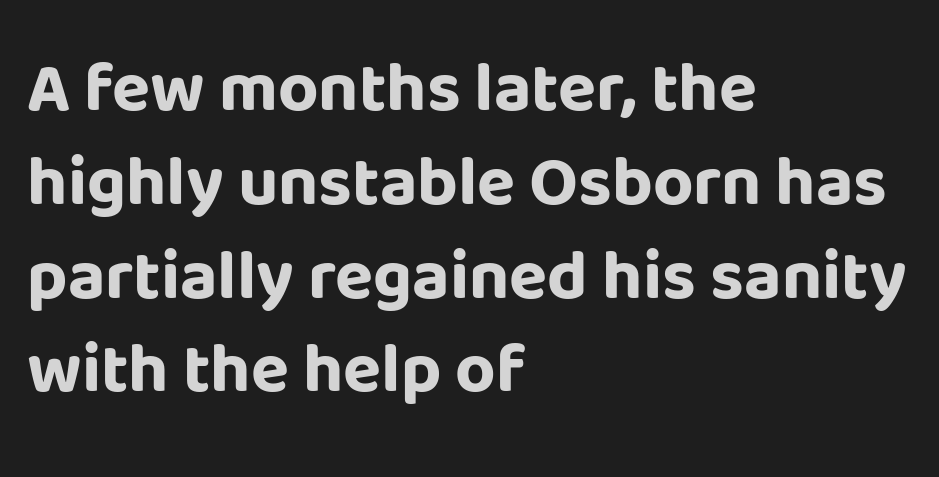
{"serif": "no", "italic": "no", "bold": "yes", "weight": "bold", "width": "normal", "stroke_contrast": "low", "x_height": "large", "monospaced": "no", "underline": "no", "align": "left", "line_spacing": "normal", "line_spacing_ratio": 1.34, "letter_spacing": "normal", "letter_spacing_em": 0.0, "glyph_px": 70}
